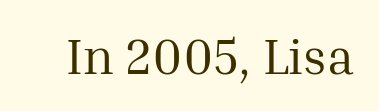
Q: Is the text bold? A: No.
Q: Is the text italic (slanted)? A: No, it is upright.
Q: Is the typeface a serif or a sans-serif typeface? A: Serif.
Q: Is the text underlined? A: No.
Q: Is the spacing between letters normal or unusually wide? A: Normal.
Q: Width (condensed, normal, or wide)? A: Normal.
Q: Stroke contrast? A: Medium.
Q: x-height? A: Medium.
Q: Monospaced? A: No.
